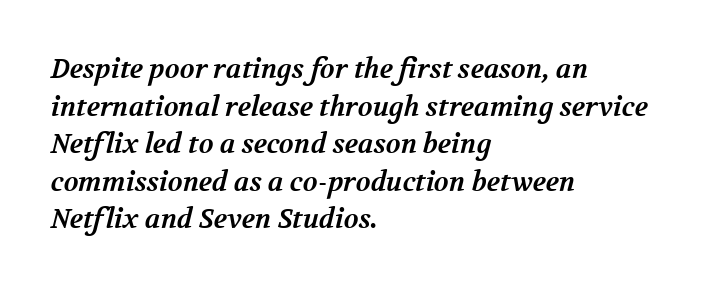
The horizontal fit of the characters is conventional and even. Line starts are locked; line ends wander. Line spacing here is normal. Anything drawn beneath the words? Only blank space.
